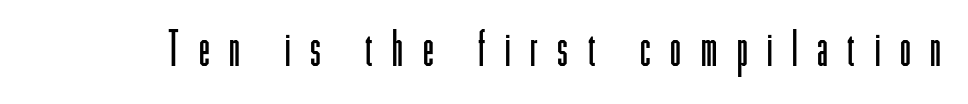
Looks like regular typesetting: each glyph gets only the width it needs. Letterform terminals end flat and unadorned throughout the passage. Is the stroke heavy? The answer is a plain regular-or-lighter. Each row of text sits above clean, open space. Posture: upright roman.
